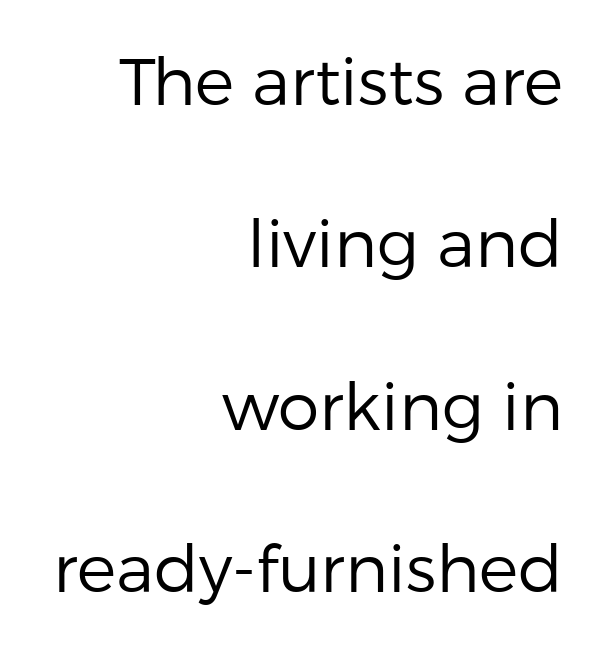
A typesetter would mark this as roman, not italic. Quick note: interline space is abundant. How are the letters spaced? Ordinarily, with no added tracking. Heft: none added — not bold. This rendering employs a face without finishing strokes, i.e., a sans-serif.
